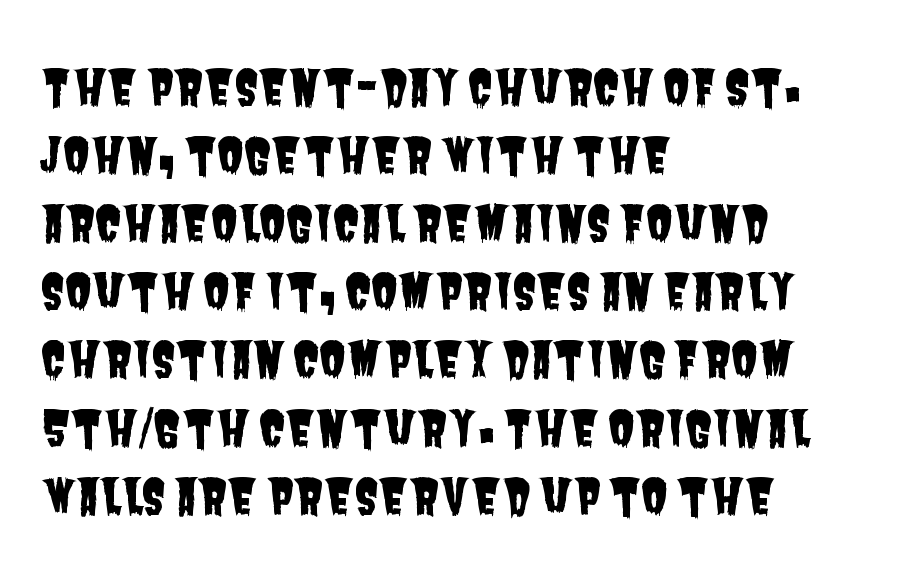
Q: Is the typeface a serif or a sans-serif typeface? A: Sans-serif.
Q: Is the text underlined? A: No.
Q: How is the paragraph aligned? A: Left-aligned.
Q: Is the spacing between letters normal or unusually wide? A: Normal.
Q: Is the spacing between lines tight, normal or loose? A: Normal.
Q: Width (condensed, normal, or wide)? A: Condensed.
Q: Stroke contrast? A: Low.
Q: x-height? A: Large.
Q: Monospaced? A: No.
